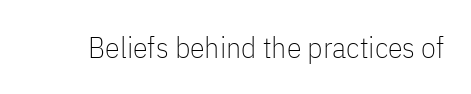
Q: Is the text bold? A: No.
Q: Is the text italic (slanted)? A: No, it is upright.
Q: Is the typeface a serif or a sans-serif typeface? A: Sans-serif.
Q: Is the text underlined? A: No.
Q: Is the spacing between letters normal or unusually wide? A: Normal.
Q: Width (condensed, normal, or wide)? A: Condensed.
Q: Stroke contrast? A: Low.
Q: x-height? A: Medium.
Q: Monospaced? A: No.
